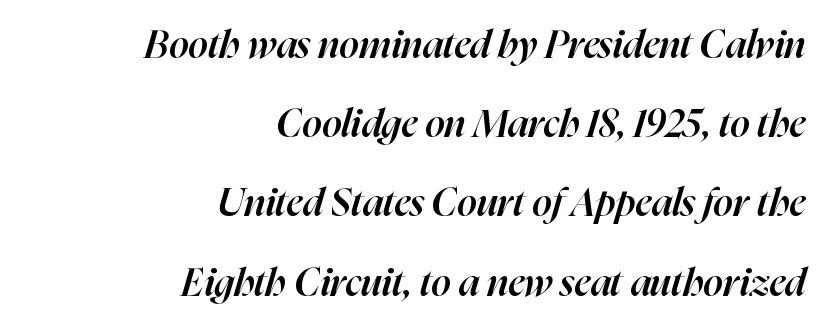
The image shows 39 px semibold type, italic (leaning right); set right-aligned, loose line spacing (2.03x), normal letter spacing, not underlined; high stroke contrast and a medium x-height.
